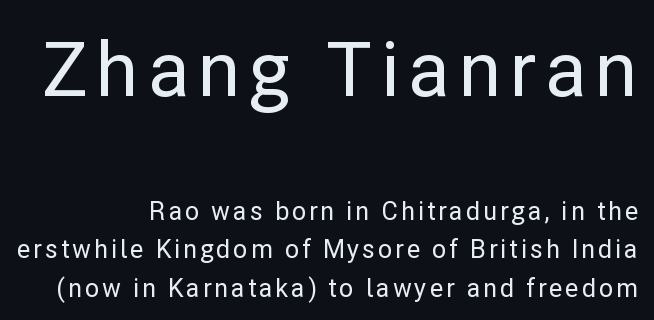
Q: Is the text italic (slanted)? A: No, it is upright.
Q: Is the typeface a serif or a sans-serif typeface? A: Sans-serif.
Q: Is the text underlined? A: No.
Q: How is the paragraph aligned? A: Right-aligned.
Q: Is the spacing between lines tight, normal or loose? A: Normal.
Q: Which block of text is set in a larger size, the first (top) or the second (bottom)? A: The first (top) one.
Q: Width (condensed, normal, or wide)? A: Normal.
Q: Stroke contrast? A: Low.
Q: x-height? A: Medium.
Q: Monospaced? A: No.
